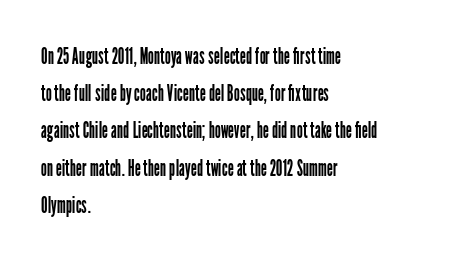
The image shows 24 px text type, upright; set left-aligned, normal line spacing (1.55x), normal letter spacing, not underlined.
